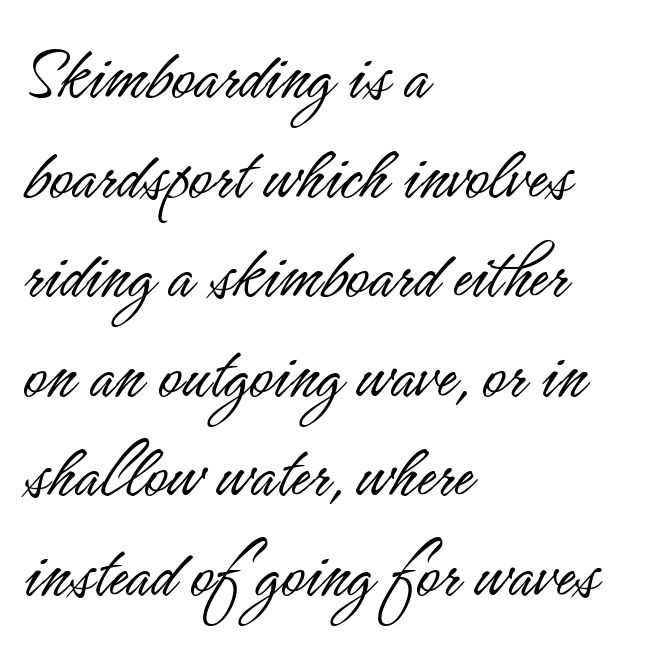
Nothing heavy about these letters — not bold at all. Each letter keeps its own natural width here, so spacing adapts to shape. Just letters on the line, the space beneath them empty. In terms of leading, this rendering sits right in the middle. Standard letterfit; no display-style spreading of the glyphs.
